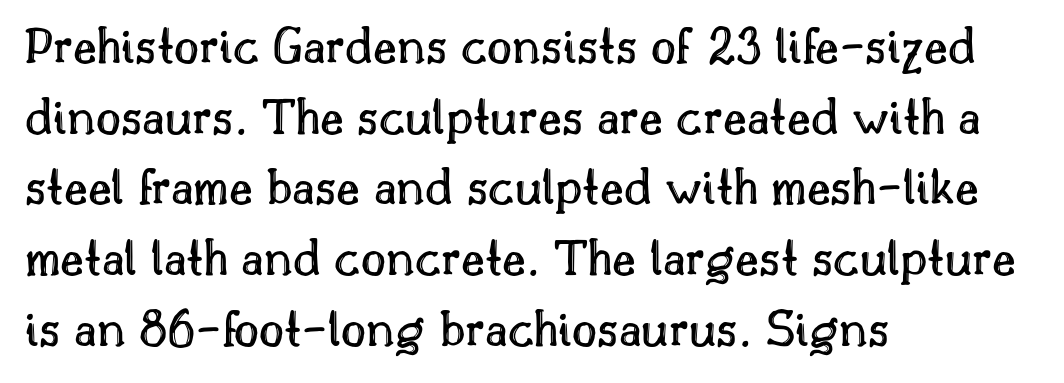
{"italic": "no", "width": "normal", "x_height": "small", "monospaced": "no", "underline": "no", "align": "left", "line_spacing": "normal", "line_spacing_ratio": 1.31, "letter_spacing": "normal", "letter_spacing_em": 0.0, "glyph_px": 54}
